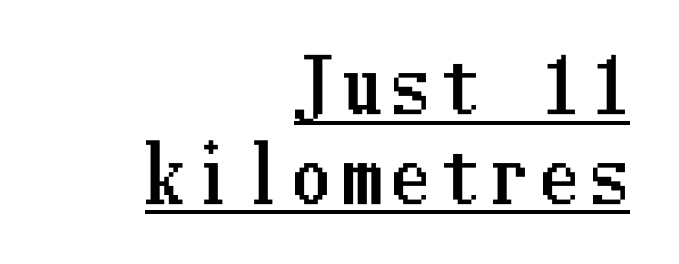
This rendering features underlined lettering. Ascenders rise straight up at ninety degrees. Which margin do the lines hug? The right one — the left edge is uneven.
